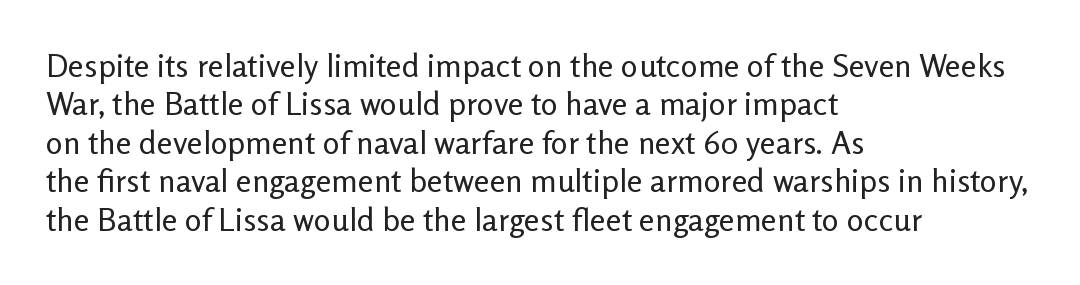
Q: Is the text bold? A: No.
Q: Is the text italic (slanted)? A: No, it is upright.
Q: Is the typeface a serif or a sans-serif typeface? A: Sans-serif.
Q: Is the text underlined? A: No.
Q: How is the paragraph aligned? A: Left-aligned.
Q: Is the spacing between letters normal or unusually wide? A: Normal.
Q: Width (condensed, normal, or wide)? A: Normal.
Q: Stroke contrast? A: Low.
Q: x-height? A: Medium.
Q: Monospaced? A: No.
